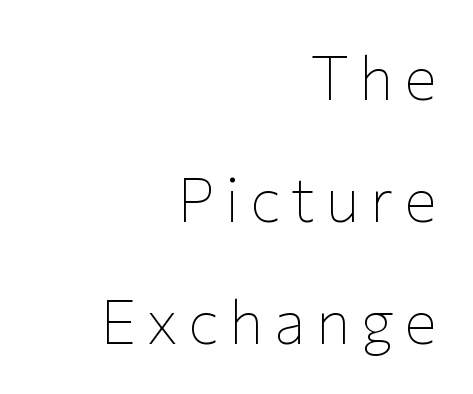
The glyphs are unaccompanied by any horizontal stroke below them. Each letter keeps its own natural width here, so spacing adapts to shape. Observe the absence of serifs on each vertical stroke in this sample. The compositor pushed each line to the right boundary. It's the straight-up-and-down kind of type.
